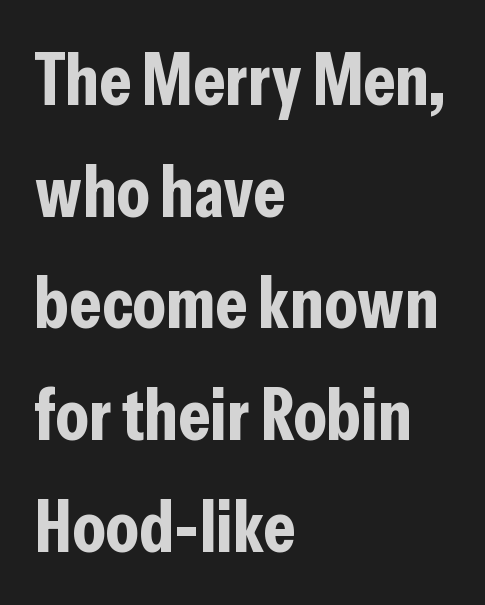
Q: Is the text bold? A: Yes.
Q: Is the text italic (slanted)? A: No, it is upright.
Q: Is the typeface a serif or a sans-serif typeface? A: Sans-serif.
Q: Is the text underlined? A: No.
Q: How is the paragraph aligned? A: Left-aligned.
Q: Is the spacing between letters normal or unusually wide? A: Normal.
Q: Is the spacing between lines tight, normal or loose? A: Normal.
Q: Width (condensed, normal, or wide)? A: Condensed.
Q: Stroke contrast? A: Low.
Q: x-height? A: Medium.
Q: Monospaced? A: No.
